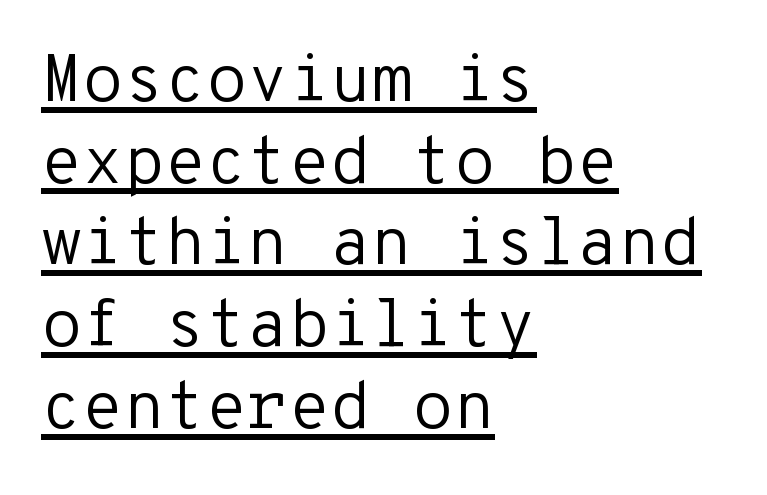
The image shows 67 px regular-weight sans-serif type, upright, monospaced; set left-aligned, line spacing 1.22x, normal letter spacing, underlined; low stroke contrast and a medium x-height.
